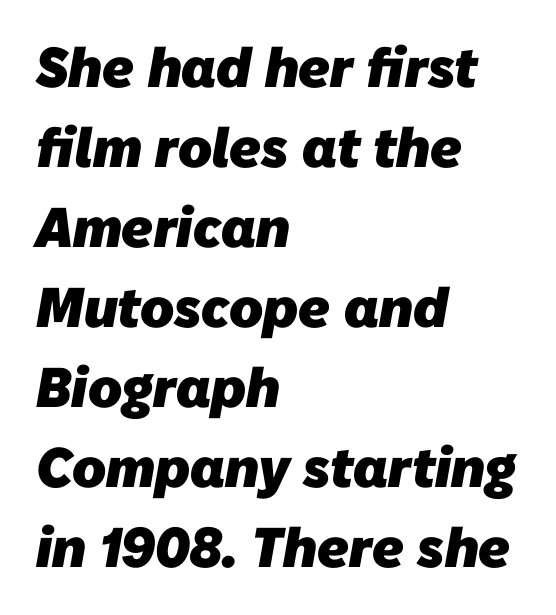
{"serif": "no", "bold": "yes", "weight": "heavy", "width": "normal", "stroke_contrast": "low", "x_height": "medium", "monospaced": "no", "underline": "no", "align": "left", "line_spacing": "normal", "line_spacing_ratio": 1.43, "letter_spacing": "normal", "letter_spacing_em": 0.0, "glyph_px": 56}
